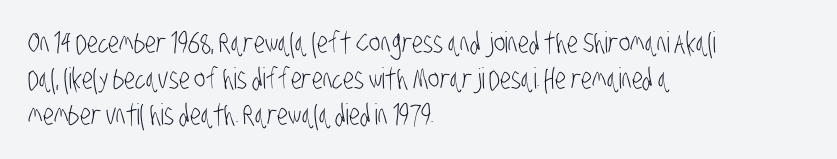
The image shows 29 px light, condensed sans-serif type; set left-aligned, normal line spacing (1.25x), normal letter spacing, not underlined; low stroke contrast and a large x-height.
